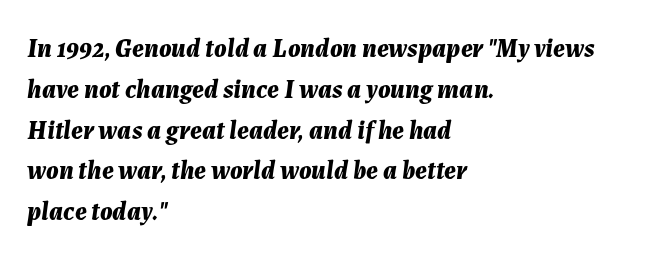
{"italic": "yes", "lean": "right", "slant_degrees": 7, "bold": "yes", "underline": "no", "align": "left", "line_spacing": "normal", "line_spacing_ratio": 1.57, "letter_spacing": "normal", "letter_spacing_em": 0.0, "glyph_px": 26}
